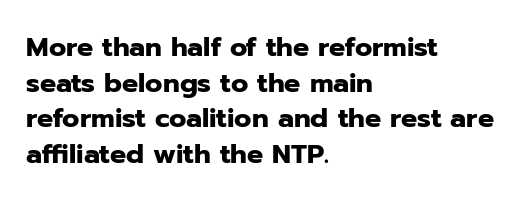
Q: Is the text bold? A: Yes.
Q: Is the text italic (slanted)? A: No, it is upright.
Q: Is the text underlined? A: No.
Q: How is the paragraph aligned? A: Left-aligned.
Q: Is the spacing between letters normal or unusually wide? A: Normal.
Q: Is the spacing between lines tight, normal or loose? A: Normal.
